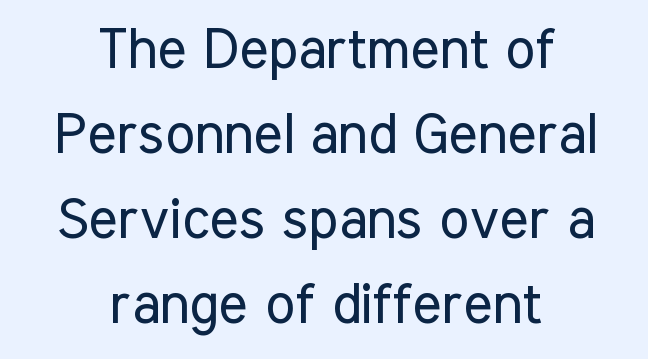
{"serif": "no", "italic": "no", "bold": "no", "weight": "regular", "width": "condensed", "stroke_contrast": "low", "x_height": "medium", "monospaced": "no", "underline": "no", "align": "center", "line_spacing": "normal", "line_spacing_ratio": 1.52, "letter_spacing": "normal", "letter_spacing_em": 0.0, "glyph_px": 56}
